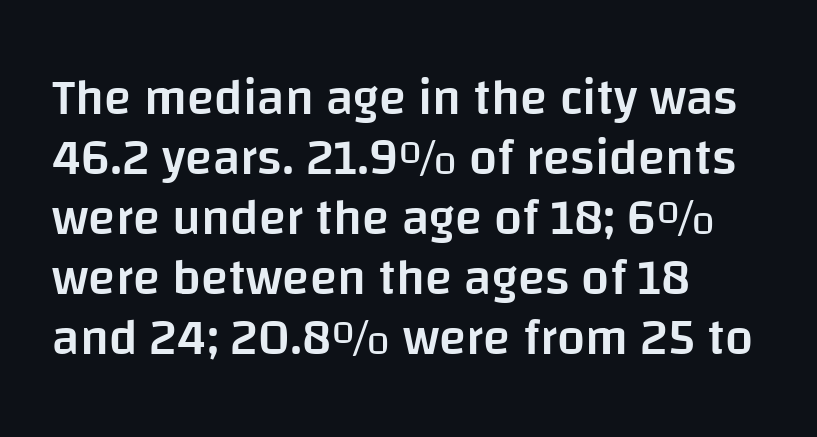
Q: Is the text bold? A: Semi-bold.
Q: Is the text italic (slanted)? A: No, it is upright.
Q: Is the typeface a serif or a sans-serif typeface? A: Sans-serif.
Q: Is the text underlined? A: No.
Q: How is the paragraph aligned? A: Left-aligned.
Q: Is the spacing between letters normal or unusually wide? A: Normal.
Q: Width (condensed, normal, or wide)? A: Normal.
Q: Stroke contrast? A: Low.
Q: x-height? A: Large.
Q: Monospaced? A: No.
